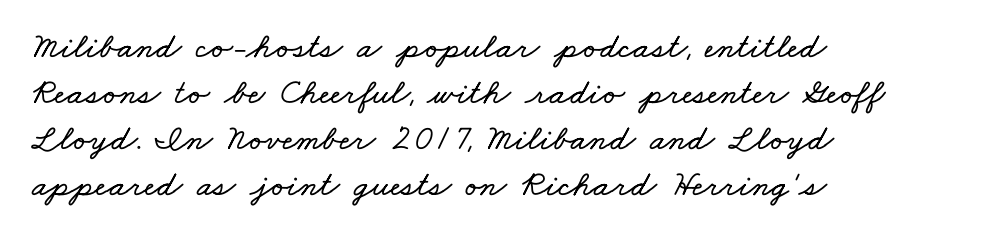
{"width": "wide", "stroke_contrast": "low", "x_height": "small", "monospaced": "no", "underline": "no", "align": "left", "line_spacing": "normal", "line_spacing_ratio": 1.28, "letter_spacing": "normal", "letter_spacing_em": 0.0, "glyph_px": 36}
